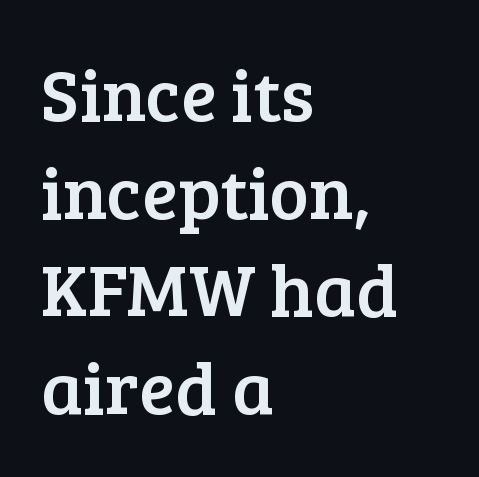
Q: Is the text italic (slanted)? A: No, it is upright.
Q: Is the typeface a serif or a sans-serif typeface? A: Serif.
Q: Is the text underlined? A: No.
Q: How is the paragraph aligned? A: Left-aligned.
Q: Is the spacing between letters normal or unusually wide? A: Normal.
Q: Is the spacing between lines tight, normal or loose? A: Normal.
Q: Width (condensed, normal, or wide)? A: Normal.
Q: Stroke contrast? A: Low.
Q: x-height? A: Medium.
Q: Monospaced? A: No.
